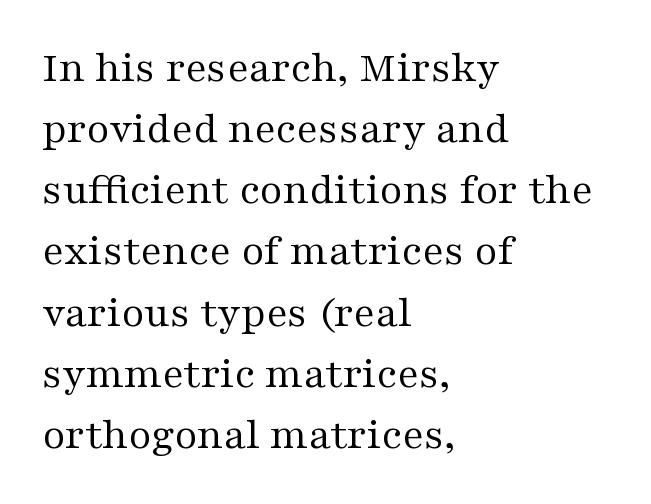
Q: Is the text bold? A: No.
Q: Is the text italic (slanted)? A: No, it is upright.
Q: Is the typeface a serif or a sans-serif typeface? A: Serif.
Q: Is the text underlined? A: No.
Q: How is the paragraph aligned? A: Left-aligned.
Q: Is the spacing between letters normal or unusually wide? A: Normal.
Q: Is the spacing between lines tight, normal or loose? A: Normal.
Q: Width (condensed, normal, or wide)? A: Wide.
Q: Stroke contrast? A: Medium.
Q: x-height? A: Medium.
Q: Monospaced? A: No.
